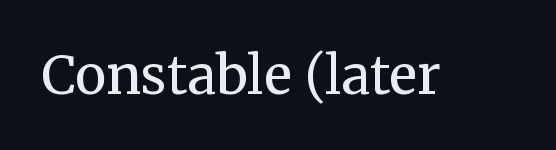
Q: Is the text bold? A: No.
Q: Is the text italic (slanted)? A: No, it is upright.
Q: Is the typeface a serif or a sans-serif typeface? A: Serif.
Q: Is the text underlined? A: No.
Q: Is the spacing between letters normal or unusually wide? A: Normal.
Q: Width (condensed, normal, or wide)? A: Normal.
Q: Stroke contrast? A: Medium.
Q: x-height? A: Medium.
Q: Monospaced? A: No.
